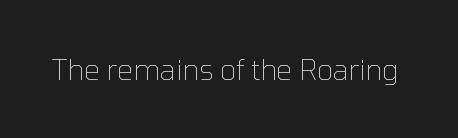
Type without underlining. No chunkiness to these letters — they're not bold. Posture: straight, roman, zero tilt. Compared with typical body copy, the letter spacing here is the same.
